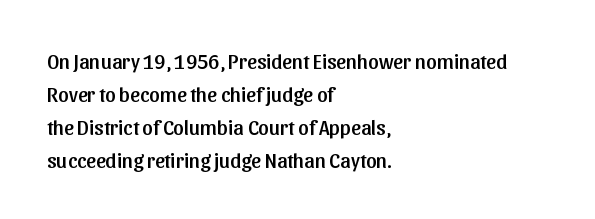
Do the letters lean? They stand straight. You could call the tracking neutral — neither tight nor loose. The passage shown is not underscored anywhere. The ragged edge is on the right, which tells us the setting is flush left. Students, observe: this is what conventionally led text looks like.
